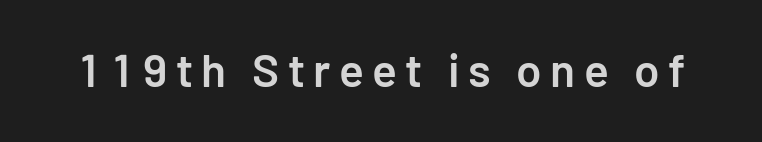
The image shows 46 px semibold sans-serif type, upright; set not underlined; low stroke contrast and a medium x-height.
